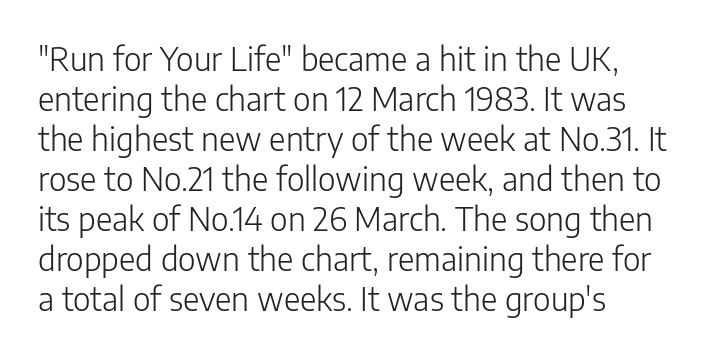
{"serif": "no", "italic": "no", "bold": "no", "weight": "light", "width": "normal", "stroke_contrast": "low", "x_height": "medium", "monospaced": "no", "underline": "no", "align": "left", "line_spacing": "normal", "line_spacing_ratio": 1.25, "letter_spacing": "normal", "letter_spacing_em": 0.0, "glyph_px": 32}
